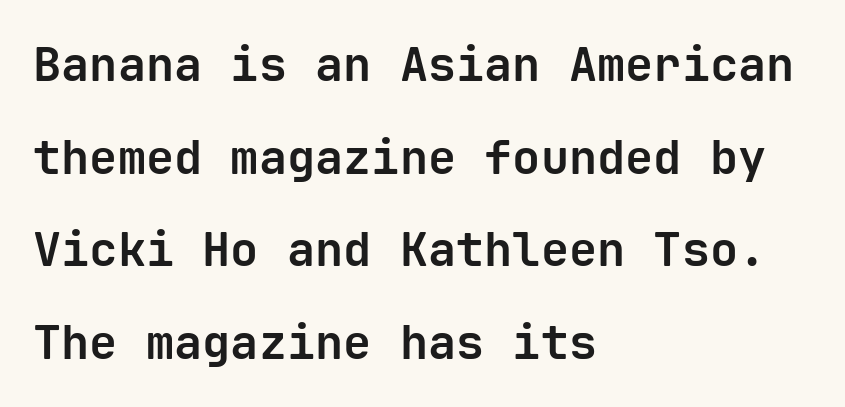
Q: Is the text bold? A: Yes.
Q: Is the text italic (slanted)? A: No, it is upright.
Q: Is the typeface a serif or a sans-serif typeface? A: Sans-serif.
Q: Is the text underlined? A: No.
Q: How is the paragraph aligned? A: Left-aligned.
Q: Is the spacing between letters normal or unusually wide? A: Normal.
Q: Is the spacing between lines tight, normal or loose? A: Loose.
Q: Width (condensed, normal, or wide)? A: Normal.
Q: Stroke contrast? A: Low.
Q: x-height? A: Medium.
Q: Monospaced? A: Yes.
